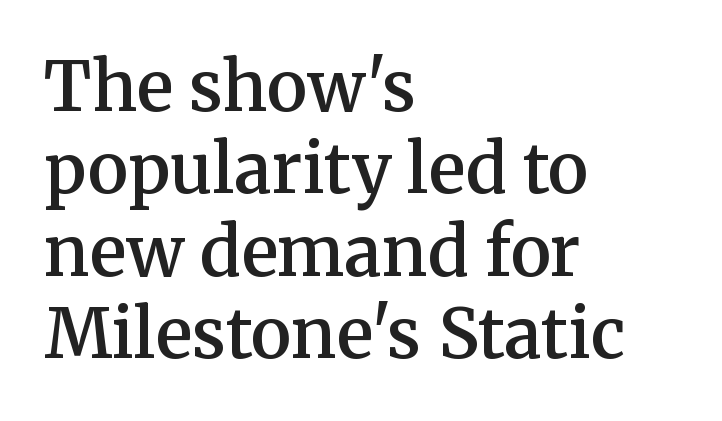
Q: Is the text bold? A: Semi-bold.
Q: Is the text italic (slanted)? A: No, it is upright.
Q: Is the typeface a serif or a sans-serif typeface? A: Serif.
Q: Is the text underlined? A: No.
Q: How is the paragraph aligned? A: Left-aligned.
Q: Is the spacing between letters normal or unusually wide? A: Normal.
Q: Width (condensed, normal, or wide)? A: Normal.
Q: Stroke contrast? A: Medium.
Q: x-height? A: Medium.
Q: Monospaced? A: No.
